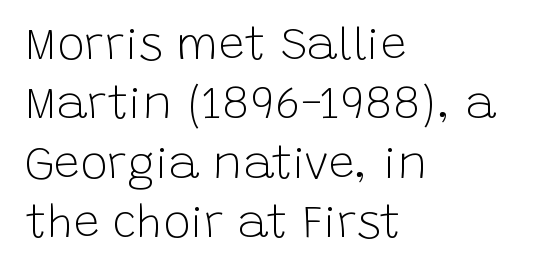
The image shows 46 px light sans-serif type, upright; set left-aligned, normal line spacing (1.29x), normal letter spacing, not underlined; low stroke contrast and a large x-height.
